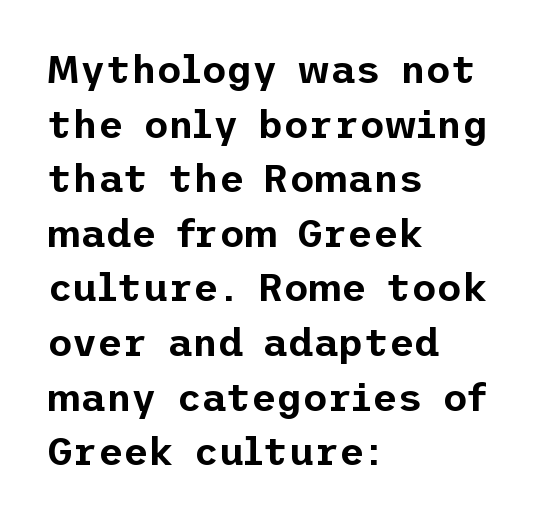
These lines sit exactly where default settings would place them. These lines were composed using upright roman letters. Left-aligned paragraph, ragged on the right. The letterforms sit shoulder to shoulder at normal distance.
